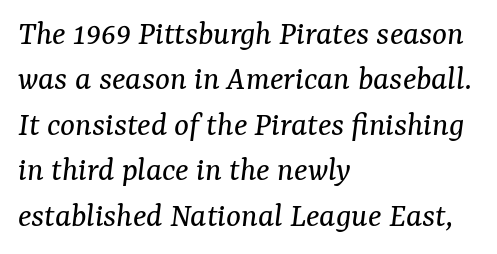
{"serif": "yes", "italic": "yes", "lean": "right", "slant_degrees": 7, "bold": "no", "weight": "regular", "width": "normal", "stroke_contrast": "medium", "x_height": "medium", "monospaced": "no", "underline": "no", "align": "left", "line_spacing": "normal", "line_spacing_ratio": 1.3, "letter_spacing": "normal", "letter_spacing_em": 0.0, "glyph_px": 35}
